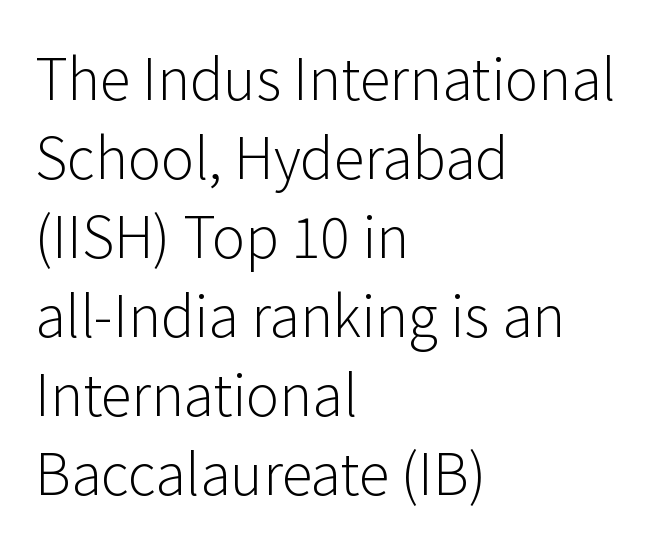
Stroke thickness stays within the range of a standard reading face or lighter. Check the space under the baseline: it is left empty. This sample uses a sans-serif face. No extra tracking has been applied to these lines. Summary of vertical rhythm: regular, with standard interline spacing.
